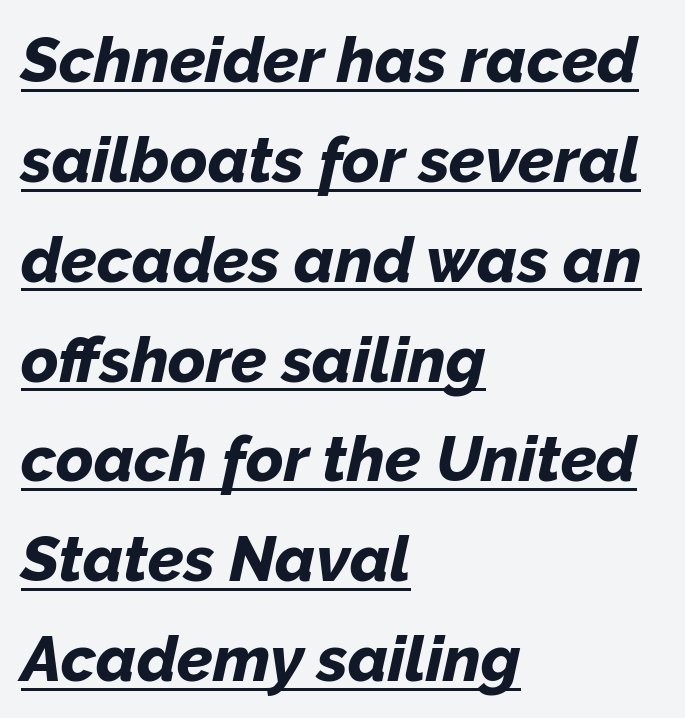
Q: Is the text bold? A: Yes.
Q: Is the text italic (slanted)? A: Yes, it leans right by about 12 degrees.
Q: Is the text underlined? A: Yes.
Q: How is the paragraph aligned? A: Left-aligned.
Q: Is the spacing between letters normal or unusually wide? A: Normal.
Q: Is the spacing between lines tight, normal or loose? A: Normal.
Q: Width (condensed, normal, or wide)? A: Normal.
Q: Stroke contrast? A: Low.
Q: x-height? A: Medium.
Q: Monospaced? A: No.
